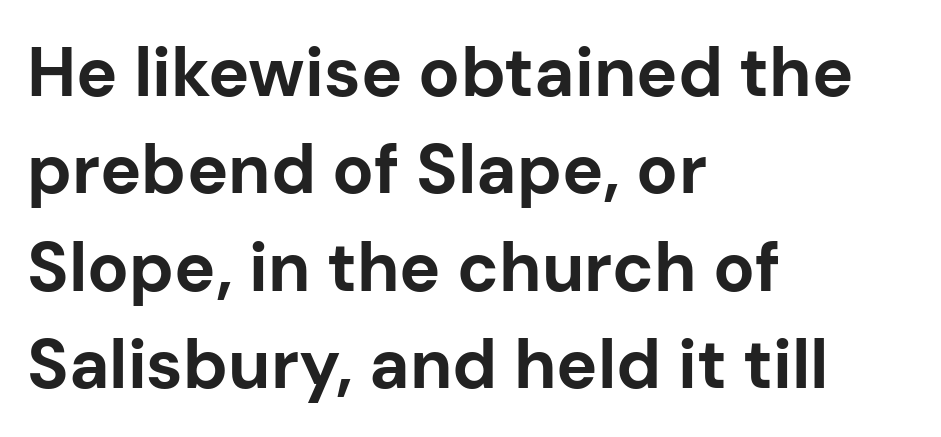
{"serif": "no", "italic": "no", "bold": "yes", "weight": "bold", "width": "normal", "stroke_contrast": "low", "x_height": "medium", "monospaced": "no", "underline": "no", "align": "left", "line_spacing": "normal", "line_spacing_ratio": 1.41, "letter_spacing": "normal", "letter_spacing_em": 0.0, "glyph_px": 69}
